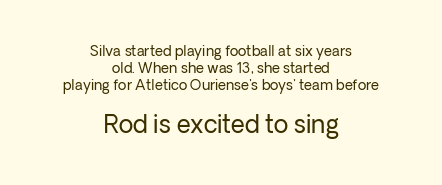
{"italic": "no", "bold": "no", "underline": "no", "align": "center", "line_spacing_ratio": 1.22, "letter_spacing": "normal", "letter_spacing_em": 0.0, "larger_block": "second", "size_ratio": 1.71, "glyph_px": 24}
